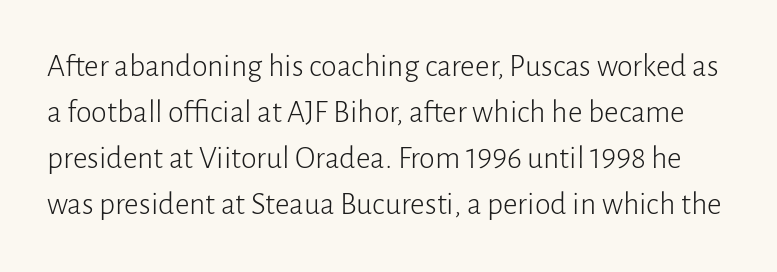
Nobody drew a line under any word here. The rows are spaced the way most documents space them. Do the characters align in a grid? No, the font is proportional. The tracking reads as untouched default to a designer's eye. Serifs: no, the terminals of the letterforms are clean. The font is comparable to plain body text, perhaps lighter.
